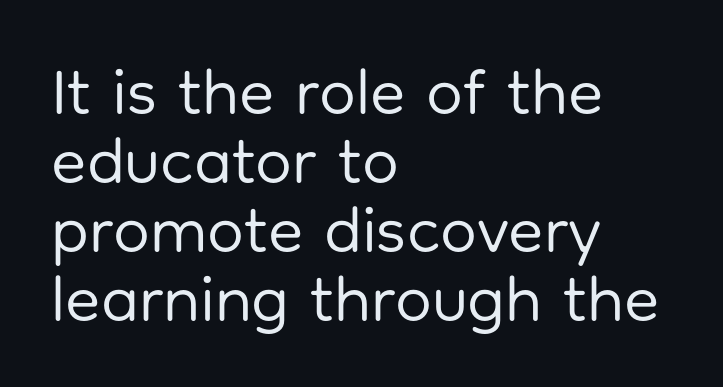
{"serif": "no", "italic": "no", "bold": "no", "weight": "regular", "width": "normal", "stroke_contrast": "low", "x_height": "medium", "monospaced": "no", "underline": "no", "align": "left", "line_spacing": "tight", "line_spacing_ratio": 1.06, "letter_spacing": "normal", "letter_spacing_em": 0.0, "glyph_px": 65}
